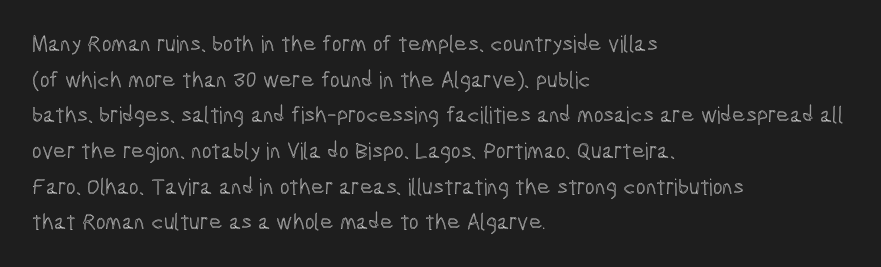
Q: Is the text italic (slanted)? A: No, it is upright.
Q: Is the text underlined? A: No.
Q: How is the paragraph aligned? A: Left-aligned.
Q: Is the spacing between letters normal or unusually wide? A: Normal.
Q: Is the spacing between lines tight, normal or loose? A: Normal.
